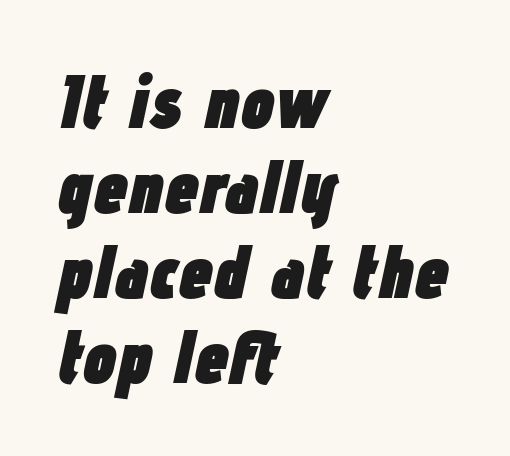
{"italic": "yes", "lean": "right", "slant_degrees": 12, "bold": "yes", "weight": "heavy", "width": "condensed", "stroke_contrast": "low", "x_height": "medium", "monospaced": "no", "underline": "no", "align": "left", "line_spacing": "tight", "line_spacing_ratio": 1.12, "letter_spacing": "normal", "letter_spacing_em": 0.0, "glyph_px": 76}
